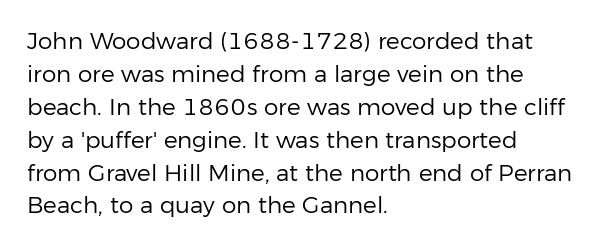
Honestly, the row spacing looks completely unremarkable. Caption: face not bold, strokes unweighted. Posture: vertical. This rendering features lettering with no underline. The setting favours the left margin, as ordinary paragraphs usually do.
